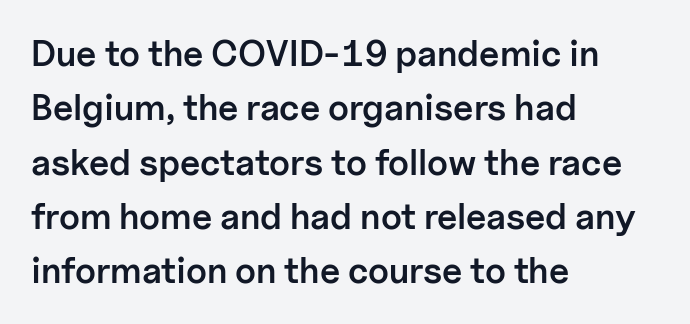
The image shows 36 px semibold sans-serif type, upright; set left-aligned, normal line spacing (1.51x), normal letter spacing, not underlined; low stroke contrast and a medium x-height.
